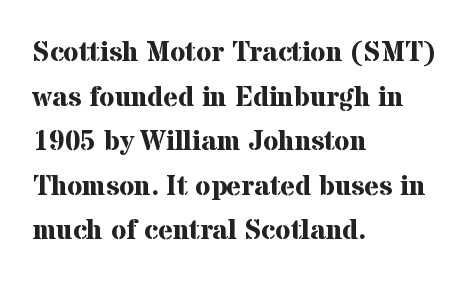
The image shows 28 px bold serif type, upright; set left-aligned, normal line spacing (1.59x), normal letter spacing, not underlined; medium stroke contrast and a medium x-height.
